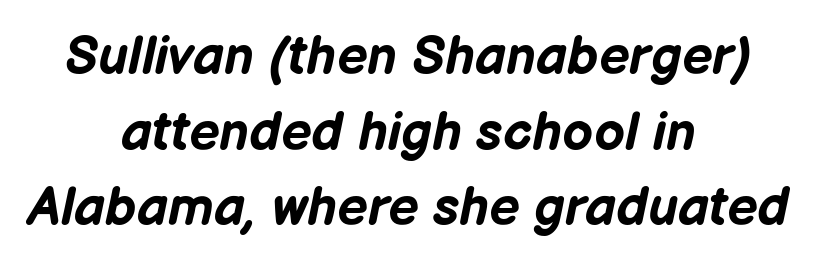
The whole block is typeset with a tilt. The rendering positions every line midway between the sides. Words appear dense and cohesive because spacing is normal. Each row of text sits above clean, open space. I'd describe the lettering as bold — thick and assertive.
